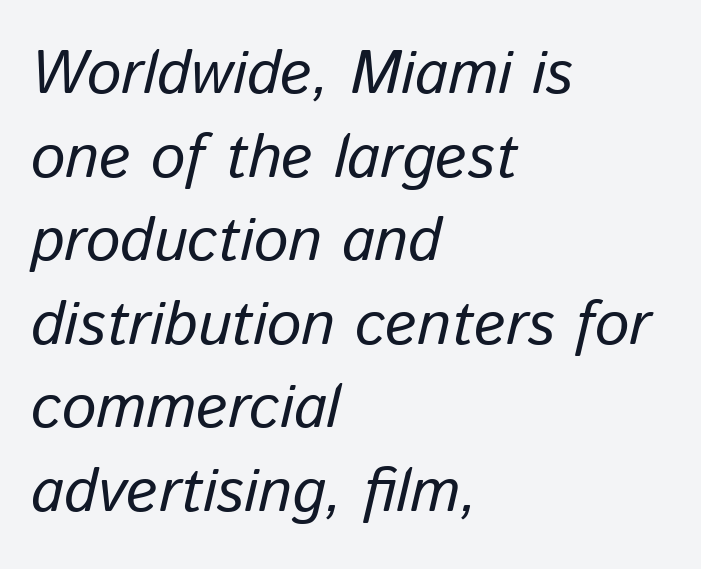
The image shows 61 px regular-weight type, italic (leaning right); set left-aligned, normal line spacing (1.37x), normal letter spacing, not underlined; low stroke contrast and a medium x-height.
